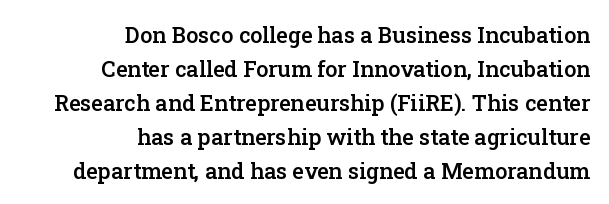
Q: Is the text bold? A: Semi-bold.
Q: Is the text italic (slanted)? A: No, it is upright.
Q: Is the text underlined? A: No.
Q: How is the paragraph aligned? A: Right-aligned.
Q: Is the spacing between letters normal or unusually wide? A: Normal.
Q: Is the spacing between lines tight, normal or loose? A: Normal.
